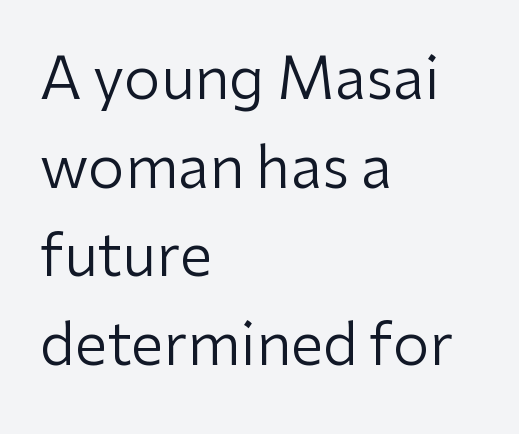
{"serif": "no", "italic": "no", "bold": "no", "weight": "regular", "width": "normal", "stroke_contrast": "low", "x_height": "medium", "monospaced": "no", "underline": "no", "align": "left", "line_spacing": "normal", "line_spacing_ratio": 1.53, "letter_spacing": "normal", "letter_spacing_em": 0.0, "glyph_px": 58}
